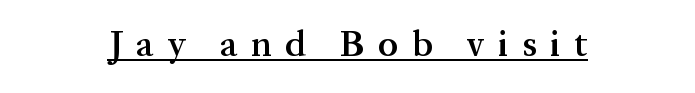
{"serif": "yes", "italic": "no", "bold": "semi", "weight": "semibold", "width": "normal", "stroke_contrast": "medium", "x_height": "medium", "monospaced": "no", "underline": "yes", "letter_spacing": "wide", "letter_spacing_em": 0.38, "glyph_px": 36}
